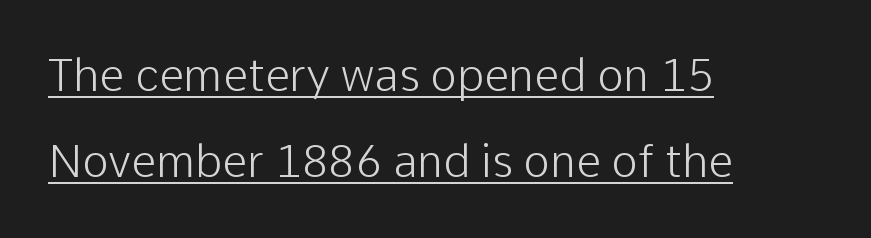
{"serif": "no", "italic": "no", "bold": "no", "weight": "light", "width": "normal", "stroke_contrast": "low", "x_height": "medium", "monospaced": "no", "underline": "yes", "align": "left", "line_spacing": "loose", "line_spacing_ratio": 1.92, "letter_spacing": "normal", "letter_spacing_em": 0.0, "glyph_px": 45}
